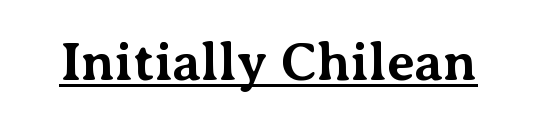
This is underlined copy, the kind a proofreader might mark for attention. Nothing unusual about the tracking: characters are spaced as the font intends. This is roman type, the default non-slanted kind. Are there feet on the stems? There are — it's a serif. Each letter keeps its own natural width here, so spacing adapts to shape.
